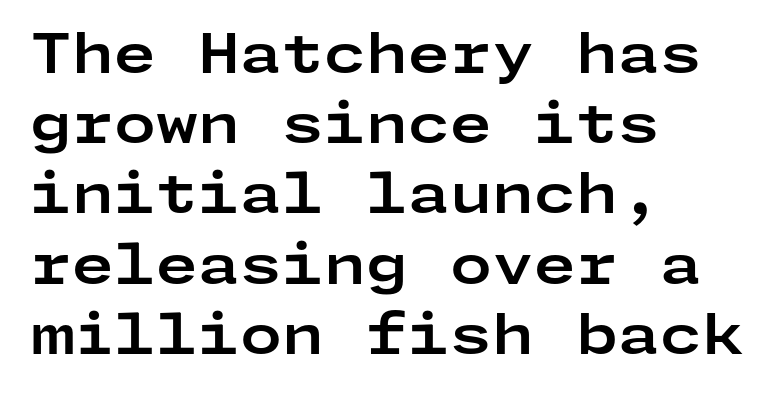
The image shows 54 px bold, wide sans-serif type, upright; set left-aligned, normal line spacing (1.3x), normal letter spacing, not underlined; low stroke contrast and a medium x-height.
